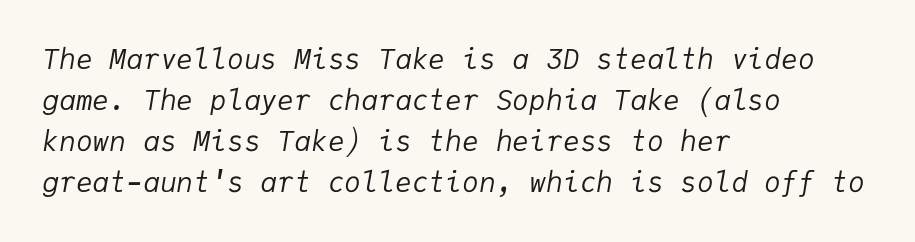
Quick note: italic. The rendering uses typewriter-style spacing with identical character cells. Anything drawn beneath the words? Only blank space. Vertical spacing — default. A light-to-regular cut is what we see here.
